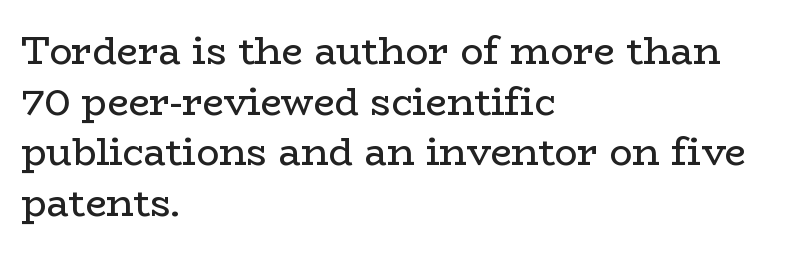
The image shows 38 px regular-weight, wide serif type, upright; set left-aligned, normal line spacing (1.33x), normal letter spacing, not underlined; low stroke contrast and a medium x-height.
